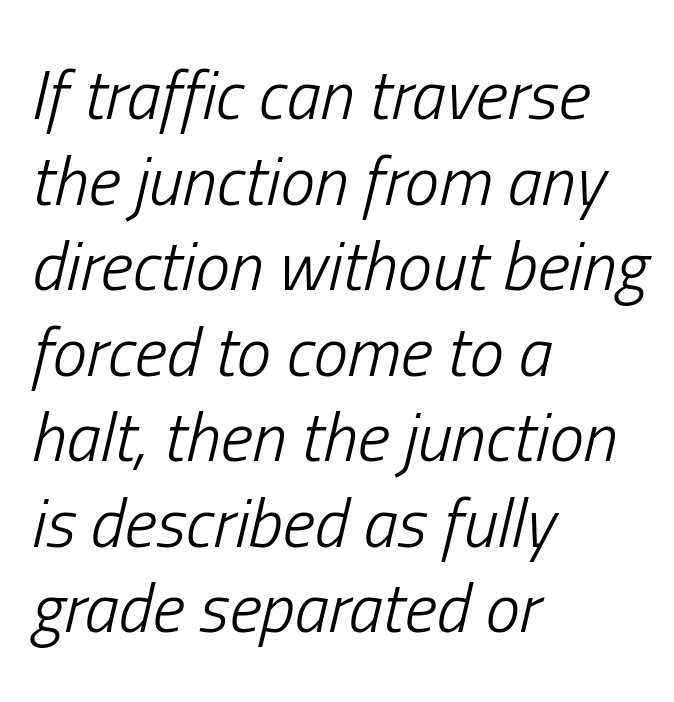
{"italic": "yes", "lean": "right", "slant_degrees": 13, "bold": "no", "weight": "light", "width": "condensed", "stroke_contrast": "low", "x_height": "medium", "monospaced": "no", "underline": "no", "align": "left", "line_spacing_ratio": 1.24, "letter_spacing": "normal", "letter_spacing_em": 0.0, "glyph_px": 69}
